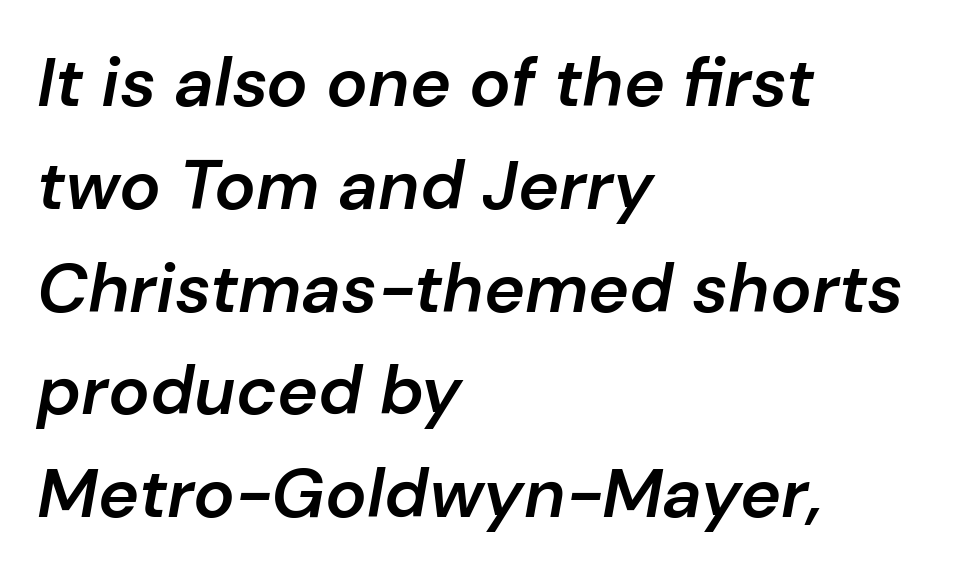
Is this a fixed-width face? No — the glyphs have proportional, varying widths. Does the weight exceed regular? Yes, but only to semibold. Short note: letters normally spaced. Leading matches the norm, producing a regular column.
